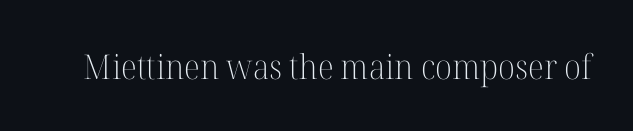
{"serif": "yes", "italic": "no", "bold": "no", "weight": "light", "width": "normal", "stroke_contrast": "high", "x_height": "medium", "monospaced": "no", "underline": "no", "letter_spacing": "normal", "letter_spacing_em": 0.0, "glyph_px": 34}
